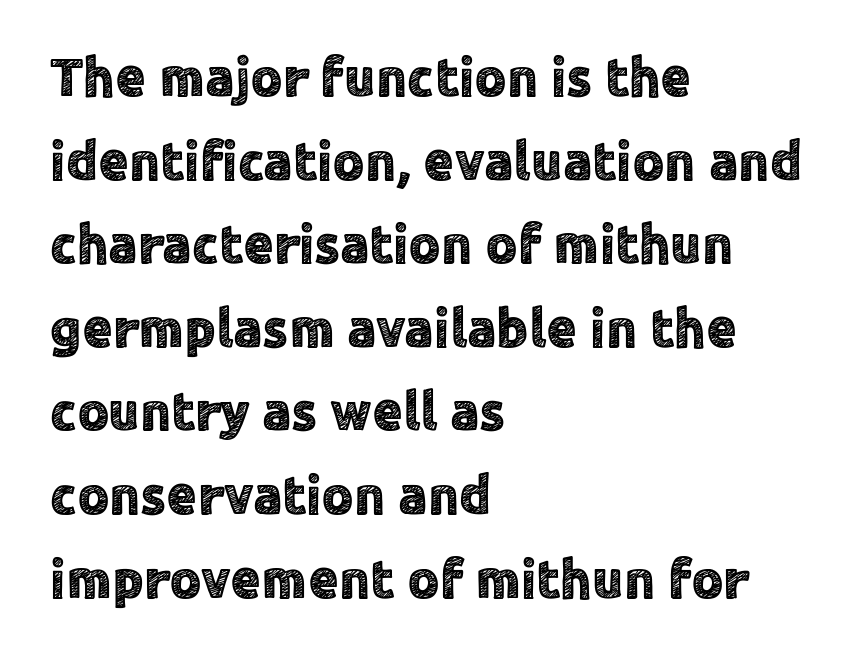
A typesetter would call this proportional, since set widths differ per character. Here the glyphs are tracked normally, forming tight word shapes. Every character sits straight up, as roman type does. Notice how descenders clear the ascenders below comfortably — that's standard leading. The designer went with a sans here, leaving each stem footless.
